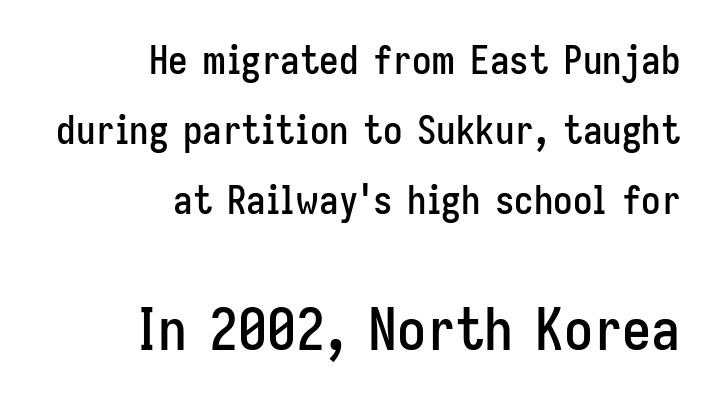
Q: Is the text italic (slanted)? A: No, it is upright.
Q: Is the typeface a serif or a sans-serif typeface? A: Sans-serif.
Q: Is the text underlined? A: No.
Q: How is the paragraph aligned? A: Right-aligned.
Q: Is the spacing between letters normal or unusually wide? A: Normal.
Q: Which block of text is set in a larger size, the first (top) or the second (bottom)? A: The second (bottom) one.
Q: Width (condensed, normal, or wide)? A: Condensed.
Q: Stroke contrast? A: Low.
Q: x-height? A: Medium.
Q: Monospaced? A: No.
